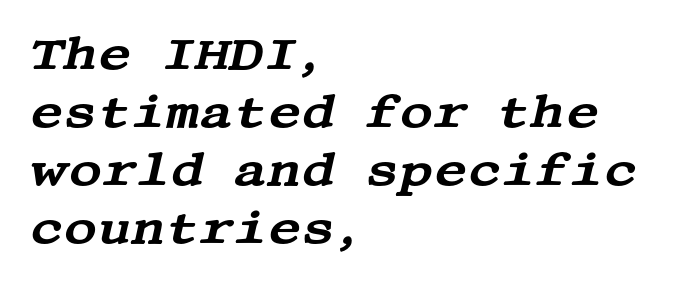
Line beginnings align vertically; line endings do not. Designer's note — italics engaged. Spacing between characters is what you'd get straight out of the box. Each letter's strokes conclude with small projecting serifs.
